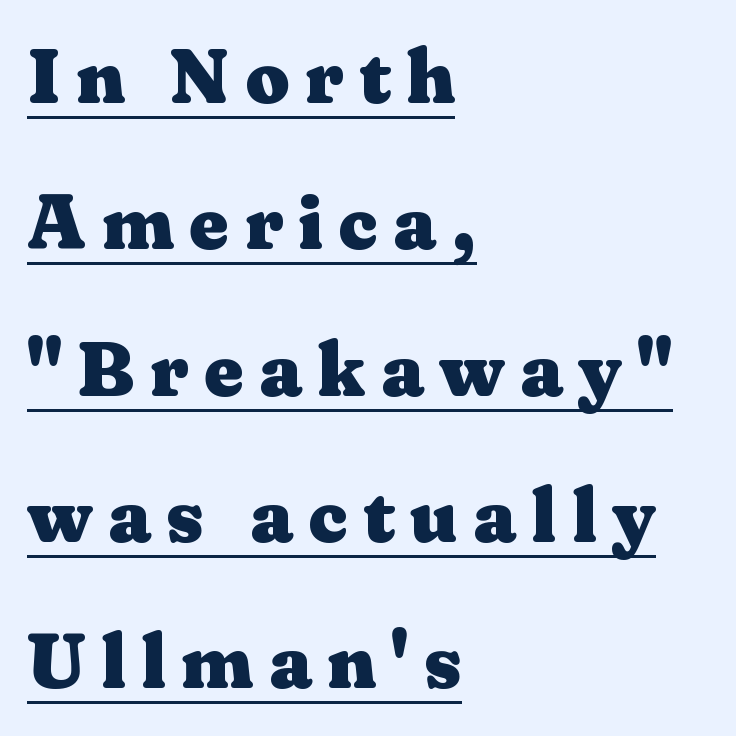
{"serif": "yes", "italic": "no", "bold": "yes", "weight": "heavy", "width": "wide", "stroke_contrast": "medium", "x_height": "medium", "monospaced": "no", "underline": "yes", "align": "left", "line_spacing": "loose", "line_spacing_ratio": 1.9, "letter_spacing": "wide", "letter_spacing_em": 0.2, "glyph_px": 77}
